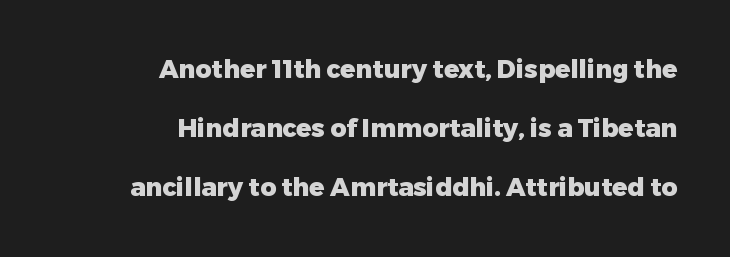
The image shows 25 px bold type, upright; set right-aligned, loose line spacing (2.37x), normal letter spacing, not underlined.
